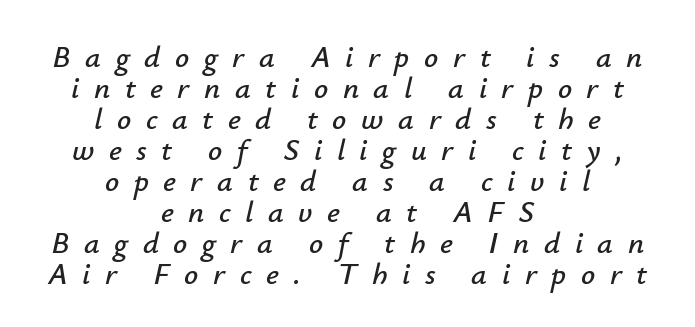
The image shows 31 px text type, italic (leaning right); set centered, tight line spacing (1.0x), unusually wide letter spacing (+0.47 em), not underlined; low stroke contrast and a small x-height.
